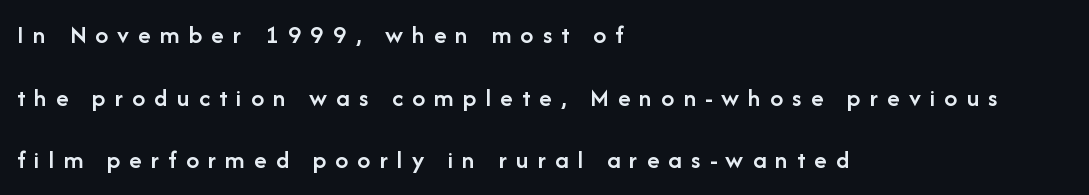
{"italic": "no", "bold": "semi", "underline": "no", "align": "left", "line_spacing": "loose", "line_spacing_ratio": 2.41, "letter_spacing": "wide", "letter_spacing_em": 0.35, "glyph_px": 26}
